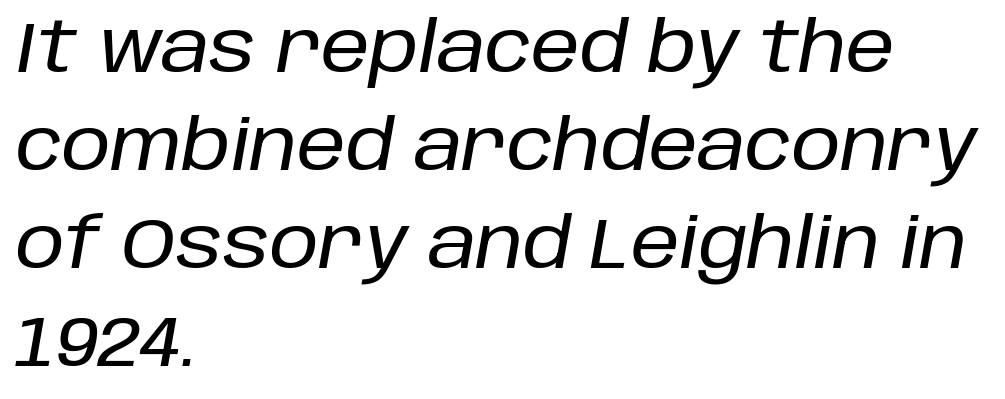
{"italic": "yes", "lean": "right", "slant_degrees": 10, "width": "normal", "stroke_contrast": "low", "x_height": "large", "monospaced": "no", "underline": "no", "align": "left", "line_spacing": "normal", "line_spacing_ratio": 1.4, "letter_spacing": "normal", "letter_spacing_em": 0.0, "glyph_px": 70}
